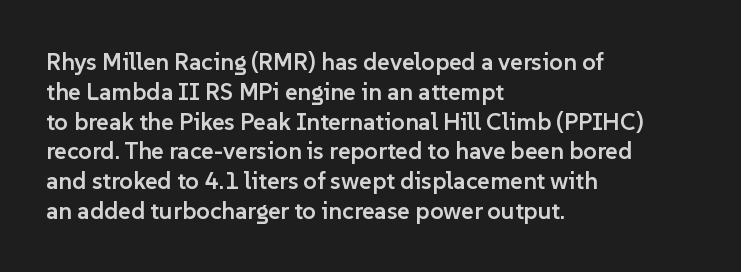
{"italic": "no", "bold": "semi", "underline": "no", "align": "left", "line_spacing_ratio": 1.24, "letter_spacing": "normal", "letter_spacing_em": 0.0, "glyph_px": 24}
